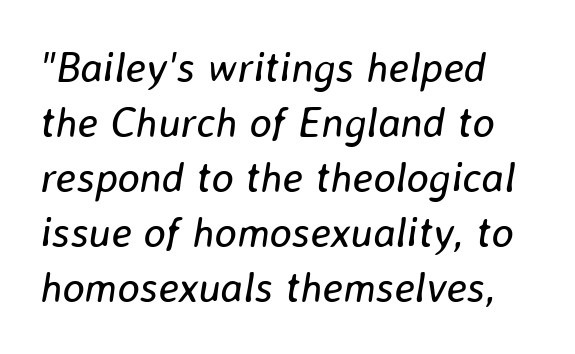
Q: Is the text bold? A: No.
Q: Is the text italic (slanted)? A: Yes, it leans right by about 8 degrees.
Q: Is the text underlined? A: No.
Q: Is the spacing between letters normal or unusually wide? A: Normal.
Q: Is the spacing between lines tight, normal or loose? A: Normal.
Q: Width (condensed, normal, or wide)? A: Normal.
Q: Stroke contrast? A: Low.
Q: x-height? A: Medium.
Q: Monospaced? A: No.
